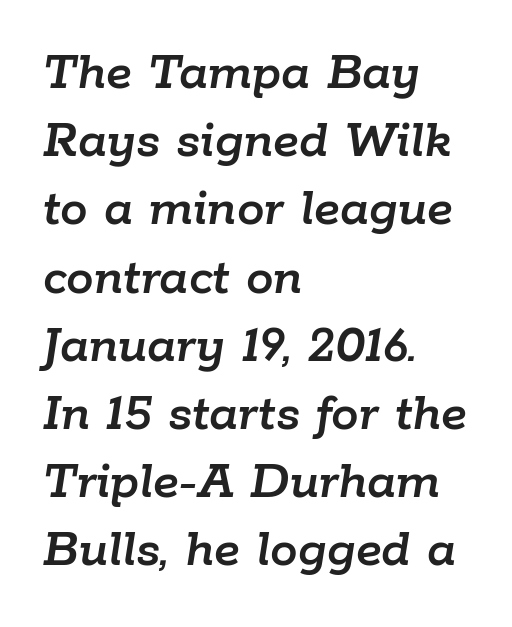
Left-aligned paragraph, ragged on the right. The string is rendered with underlining switched off. Would a proofreader flag this as italicized? Yes. Think of a printed novel: that variable character pitch is what you see here. The letterforms sit shoulder to shoulder at normal distance.
